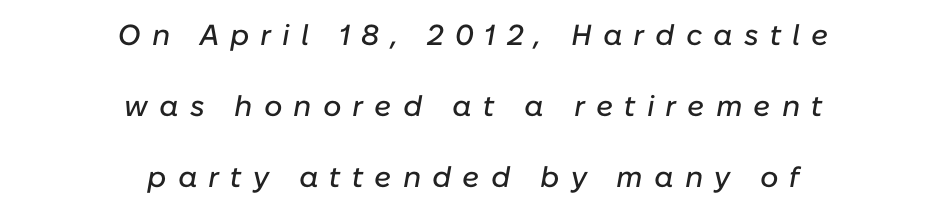
Unmarked baselines from the first word to the last. Here the glyphs are tracked loosely, breaking word shapes into spaced letters. Vertically, the passage feels expansive, rows floating well apart. A student would call this center alignment; a typographer would say set centered. Compared with ordinary roman type, these characters are visibly tilted. Varying glyph widths throughout — classic text-font behaviour.
